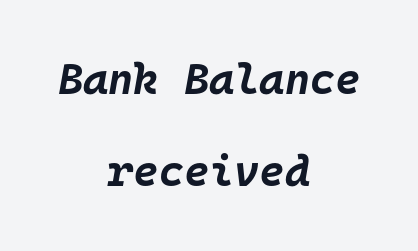
Here the glyphs are tracked normally, forming tight word shapes. Looks like terminal output: every glyph gets an equal slot. Short and long lines alike share a common midpoint. A clean baseline with only descenders dipping below it.
